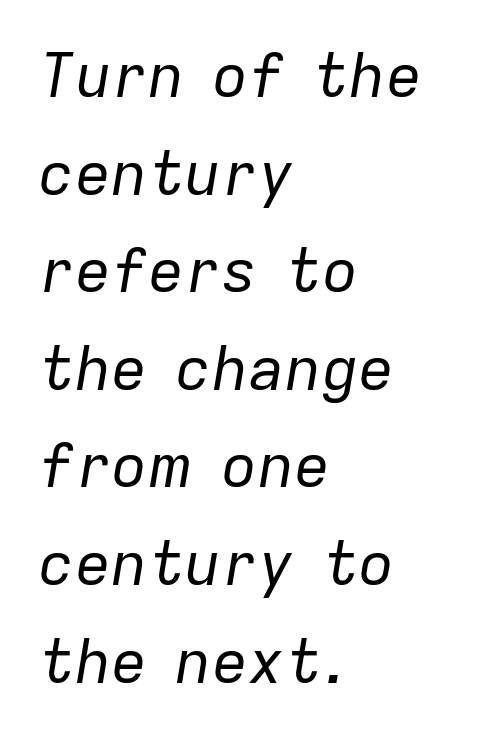
Nothing unusual about the tracking: characters are spaced as the font intends. Caption: face not bold, strokes unweighted. Each letter keeps its own natural width here, so spacing adapts to shape. The rows are spaced the way most documents space them.
